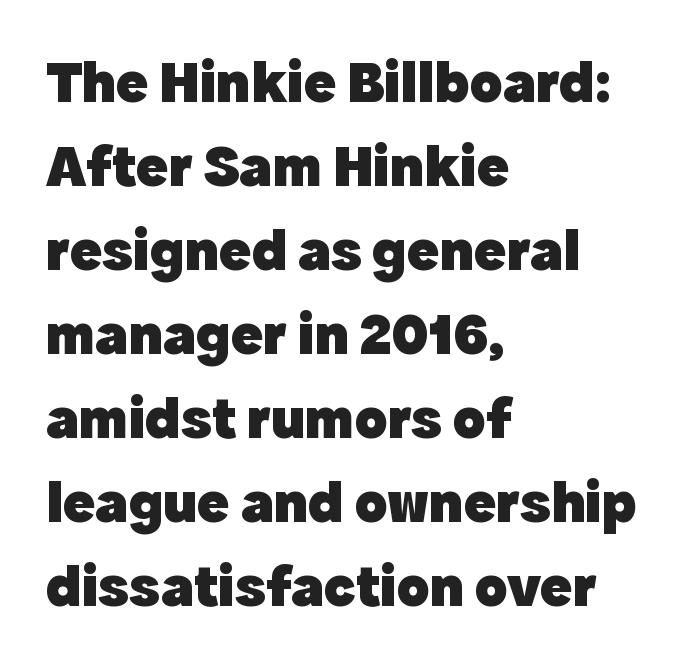
The image shows 60 px heavy sans-serif type, upright; set left-aligned, normal line spacing (1.4x), normal letter spacing, not underlined; a medium x-height.
